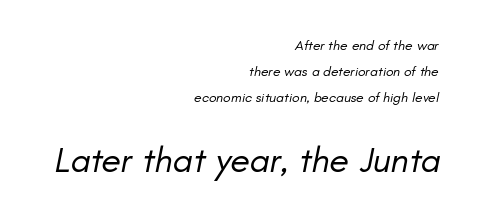
Q: Is the text bold? A: No.
Q: Is the typeface a serif or a sans-serif typeface? A: Sans-serif.
Q: Is the text underlined? A: No.
Q: How is the paragraph aligned? A: Right-aligned.
Q: Is the spacing between letters normal or unusually wide? A: Normal.
Q: Which block of text is set in a larger size, the first (top) or the second (bottom)? A: The second (bottom) one.
Q: Width (condensed, normal, or wide)? A: Normal.
Q: Stroke contrast? A: Low.
Q: x-height? A: Small.
Q: Monospaced? A: No.
